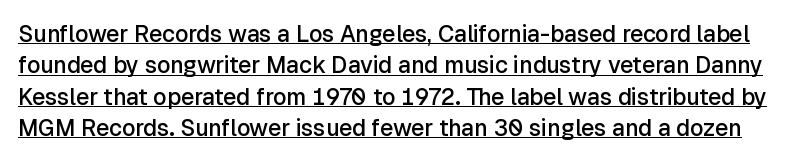
The image shows 23 px text type, upright; set normal line spacing (1.36x), normal letter spacing, underlined.
